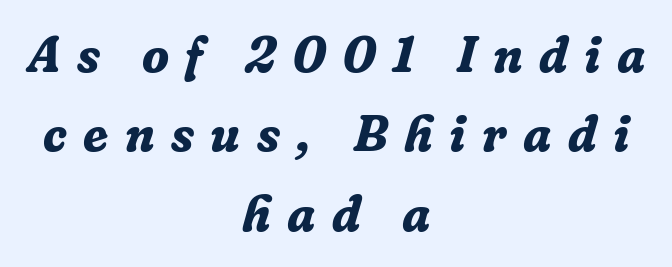
The image shows 50 px bold serif type, italic (leaning right); set centered, normal line spacing (1.59x), unusually wide letter spacing (+0.33 em), not underlined; low stroke contrast and a medium x-height.
